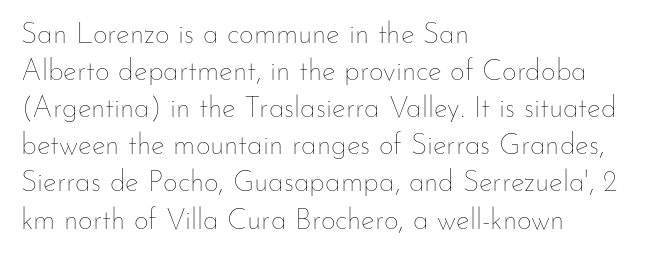
The image shows 29 px thin type, upright; set left-aligned, normal line spacing (1.28x), normal letter spacing, not underlined; low stroke contrast and a small x-height.
